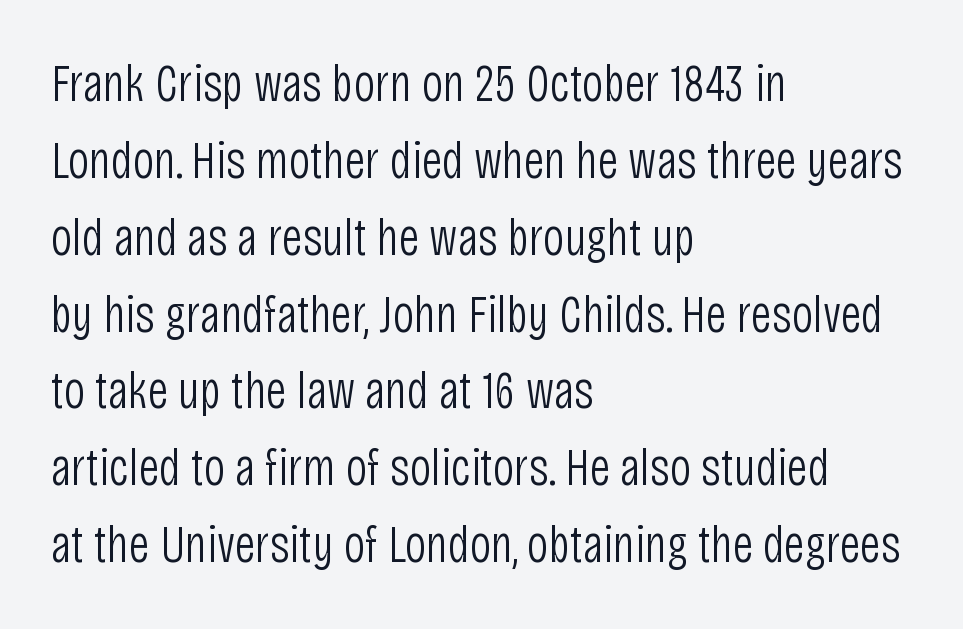
{"serif": "no", "italic": "no", "bold": "no", "weight": "light", "width": "condensed", "stroke_contrast": "low", "x_height": "large", "monospaced": "no", "underline": "no", "align": "left", "line_spacing": "normal", "line_spacing_ratio": 1.45, "letter_spacing": "normal", "letter_spacing_em": 0.0, "glyph_px": 53}
